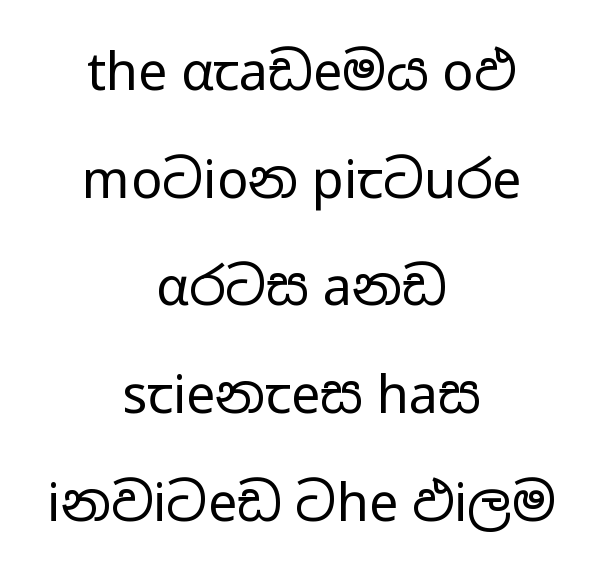
Is there much room between lines? Yes — plenty of vertical air separates them. These lines are composed in type without serifs. Ordinary non-slanted type is in use. Stroke thickness stays within the range of a standard reading face or lighter.
